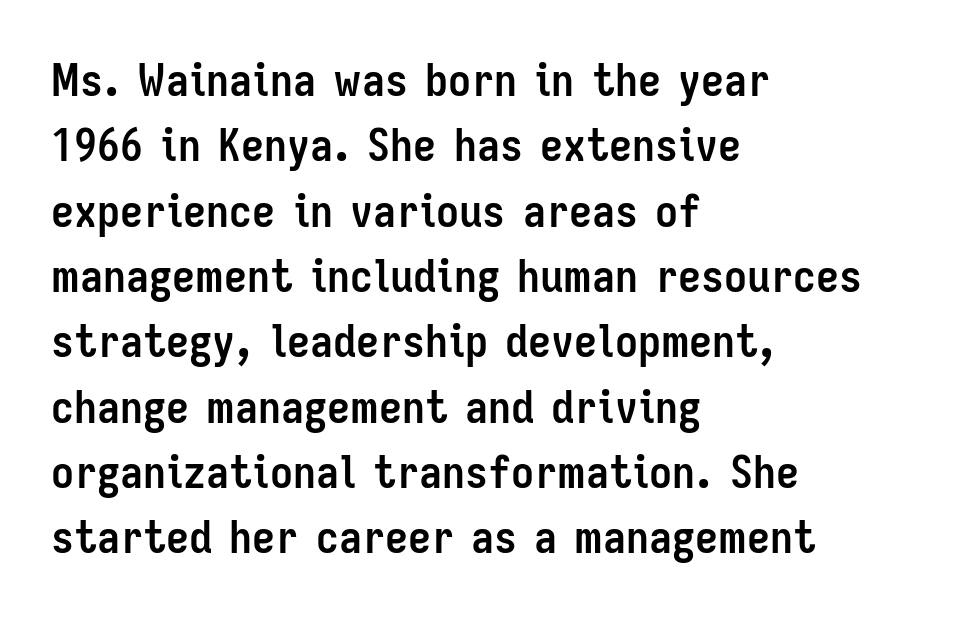
Q: Is the text bold? A: Yes.
Q: Is the text italic (slanted)? A: No, it is upright.
Q: Is the typeface a serif or a sans-serif typeface? A: Sans-serif.
Q: Is the text underlined? A: No.
Q: How is the paragraph aligned? A: Left-aligned.
Q: Is the spacing between letters normal or unusually wide? A: Normal.
Q: Is the spacing between lines tight, normal or loose? A: Normal.
Q: Width (condensed, normal, or wide)? A: Condensed.
Q: Stroke contrast? A: Low.
Q: x-height? A: Medium.
Q: Monospaced? A: No.
